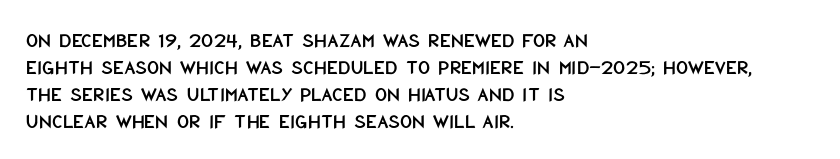
{"italic": "no", "underline": "no", "align": "left", "line_spacing": "normal", "line_spacing_ratio": 1.28, "letter_spacing": "normal", "letter_spacing_em": 0.0, "glyph_px": 21}
